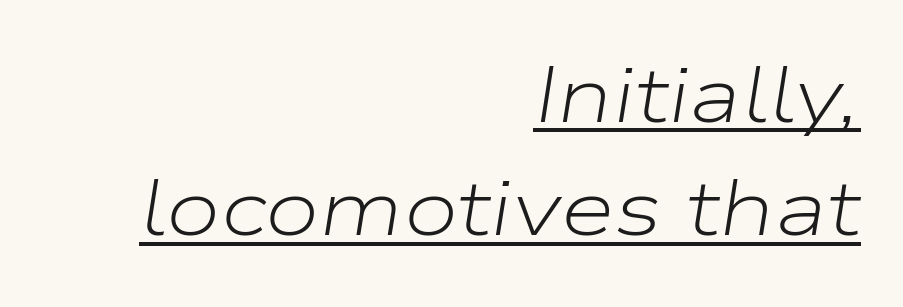
{"italic": "yes", "lean": "right", "slant_degrees": 9, "bold": "no", "weight": "light", "width": "wide", "stroke_contrast": "low", "x_height": "medium", "monospaced": "no", "underline": "yes", "align": "right", "line_spacing": "normal", "line_spacing_ratio": 1.45, "letter_spacing": "normal", "letter_spacing_em": 0.0, "glyph_px": 78}
